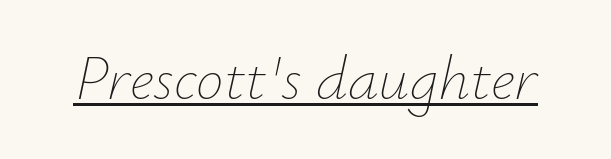
{"italic": "yes", "lean": "right", "slant_degrees": 12, "bold": "no", "weight": "thin", "width": "normal", "stroke_contrast": "low", "x_height": "small", "monospaced": "no", "underline": "yes", "letter_spacing": "normal", "letter_spacing_em": 0.0, "glyph_px": 62}
